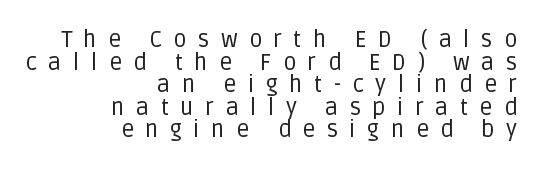
Teacher's note: observe the even right margin — that is flush-right alignment. Upright lettering throughout. Counters stay open thanks to moderate or lighter strokes. The strip under each line holds only bare page.
